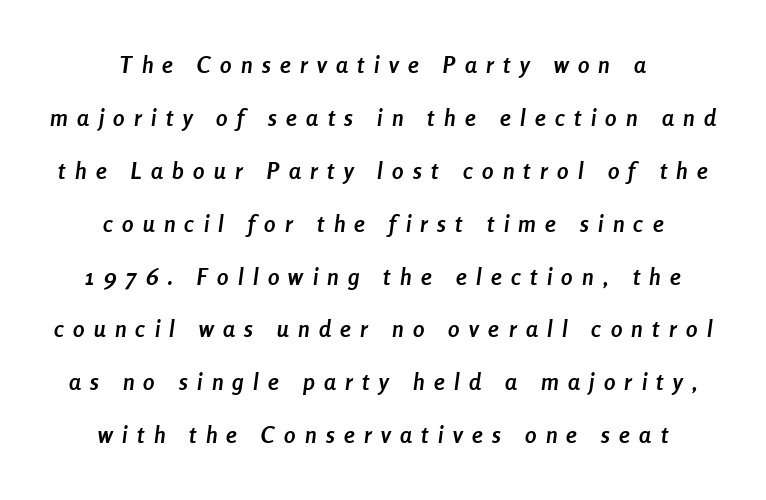
The image shows 23 px bold type, italic (leaning right); set centered, loose line spacing (2.3x), unusually wide letter spacing (+0.41 em), not underlined.
